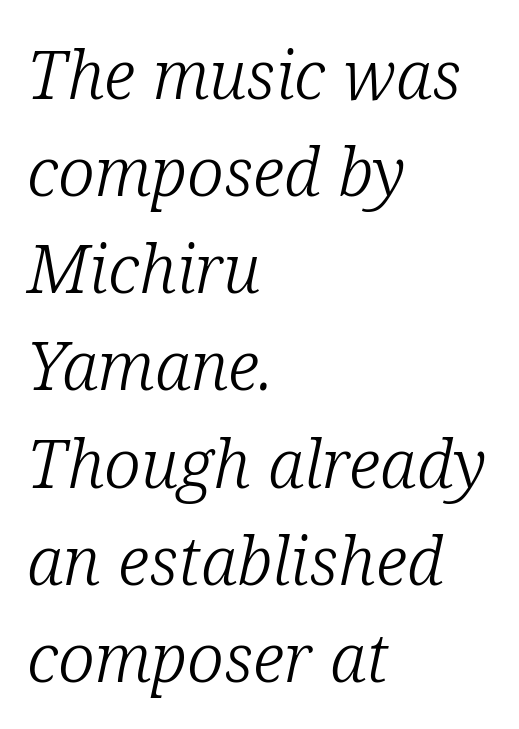
{"serif": "yes", "italic": "yes", "lean": "right", "slant_degrees": 12, "bold": "no", "weight": "light", "width": "normal", "stroke_contrast": "low", "x_height": "medium", "monospaced": "no", "underline": "no", "align": "left", "line_spacing": "normal", "line_spacing_ratio": 1.45, "letter_spacing": "normal", "letter_spacing_em": 0.0, "glyph_px": 67}
